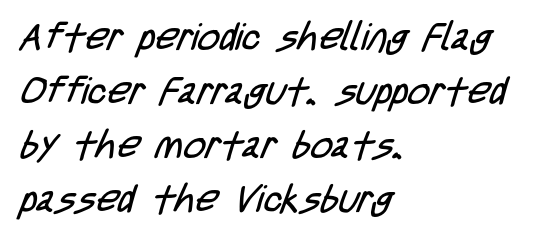
These lines are set flush left with a ragged right edge. Note the varied advance widths — an 'i' is clearly narrower than an 'm'. Caption: face not bold, strokes unweighted. Rule under the text: the space is simply empty. Letterform terminals end flat and unadorned throughout the passage. Normally led — the rows are evenly, conventionally spaced.
